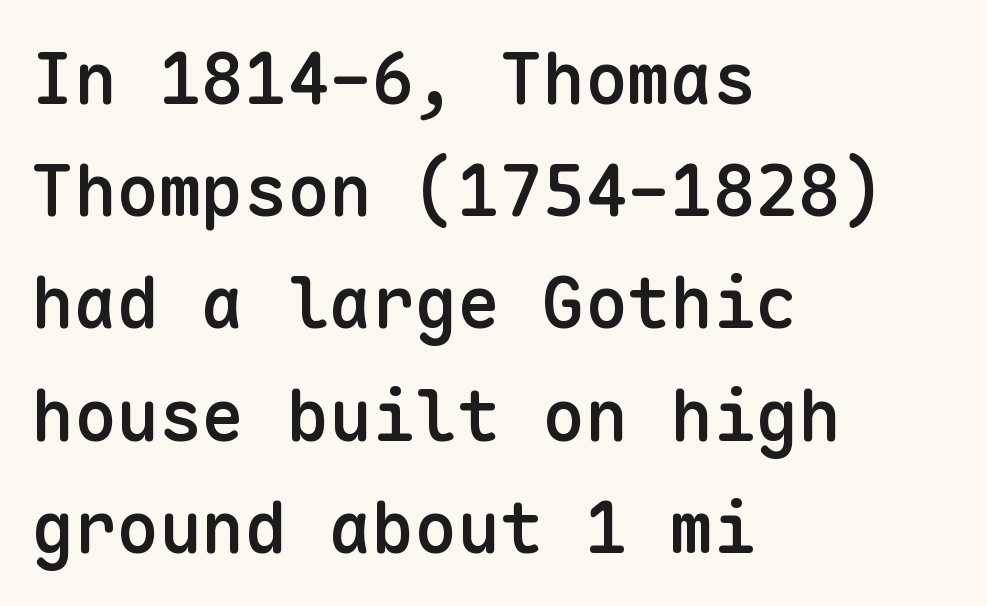
{"serif": "no", "italic": "no", "bold": "semi", "weight": "semibold", "width": "normal", "stroke_contrast": "low", "x_height": "medium", "monospaced": "yes", "underline": "no", "align": "left", "line_spacing": "normal", "line_spacing_ratio": 1.58, "letter_spacing": "normal", "letter_spacing_em": 0.0, "glyph_px": 71}
